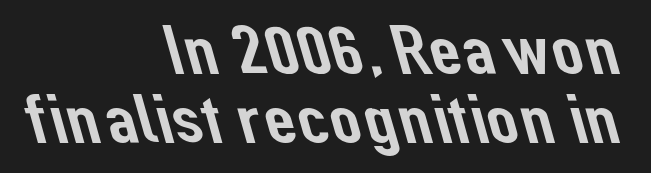
The image shows 70 px sans-serif type; set right-aligned, tight line spacing (0.98x), normal letter spacing, not underlined; low stroke contrast and a medium x-height.
